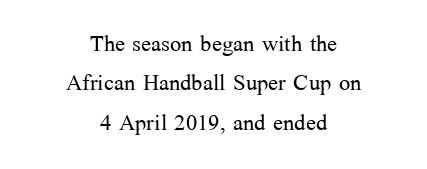
To sum up the face: it has serifs. Bare-footed words on every line. The whitespace from short lines is split evenly between both sides. Looks like regular typesetting: each glyph gets only the width it needs. The rows are spaced the way most documents space them.
